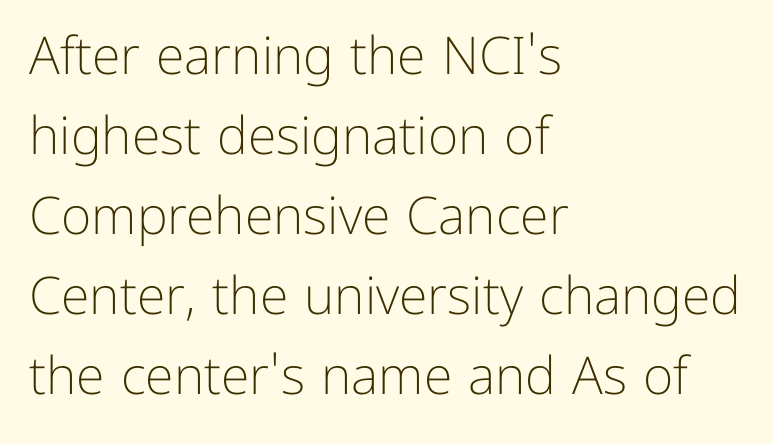
Q: Is the text bold? A: No.
Q: Is the text italic (slanted)? A: No, it is upright.
Q: Is the typeface a serif or a sans-serif typeface? A: Sans-serif.
Q: Is the text underlined? A: No.
Q: How is the paragraph aligned? A: Left-aligned.
Q: Is the spacing between letters normal or unusually wide? A: Normal.
Q: Is the spacing between lines tight, normal or loose? A: Normal.
Q: Width (condensed, normal, or wide)? A: Normal.
Q: Stroke contrast? A: Low.
Q: x-height? A: Medium.
Q: Monospaced? A: No.
